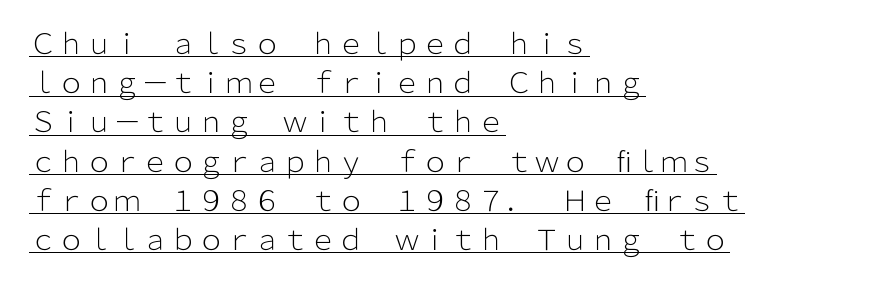
{"serif": "no", "italic": "no", "bold": "no", "weight": "light", "width": "normal", "stroke_contrast": "low", "x_height": "medium", "monospaced": "no", "underline": "yes", "align": "left", "line_spacing": "normal", "line_spacing_ratio": 1.4, "letter_spacing": "normal", "letter_spacing_em": 0.0, "glyph_px": 28}
